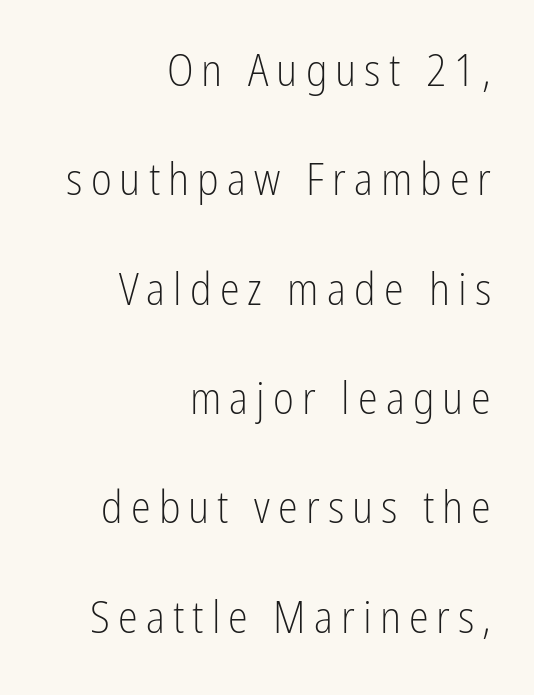
{"serif": "no", "italic": "no", "bold": "no", "weight": "light", "width": "condensed", "stroke_contrast": "low", "x_height": "medium", "monospaced": "no", "underline": "no", "align": "right", "line_spacing": "loose", "line_spacing_ratio": 2.43, "glyph_px": 45}
